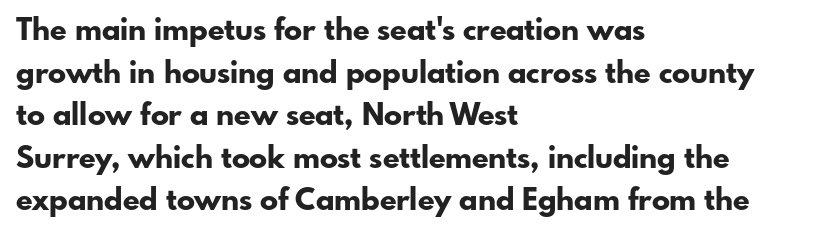
Q: Is the text bold? A: Yes.
Q: Is the text italic (slanted)? A: No, it is upright.
Q: Is the typeface a serif or a sans-serif typeface? A: Sans-serif.
Q: Is the text underlined? A: No.
Q: How is the paragraph aligned? A: Left-aligned.
Q: Is the spacing between letters normal or unusually wide? A: Normal.
Q: Is the spacing between lines tight, normal or loose? A: Normal.
Q: Width (condensed, normal, or wide)? A: Normal.
Q: Stroke contrast? A: Low.
Q: x-height? A: Small.
Q: Monospaced? A: No.
